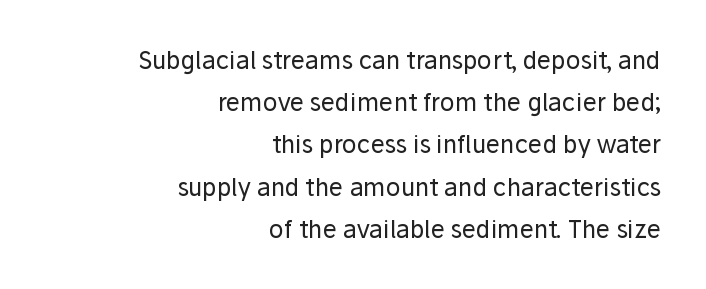
The image shows 24 px text type, upright; set right-aligned, line spacing 1.76x, normal letter spacing, not underlined.
